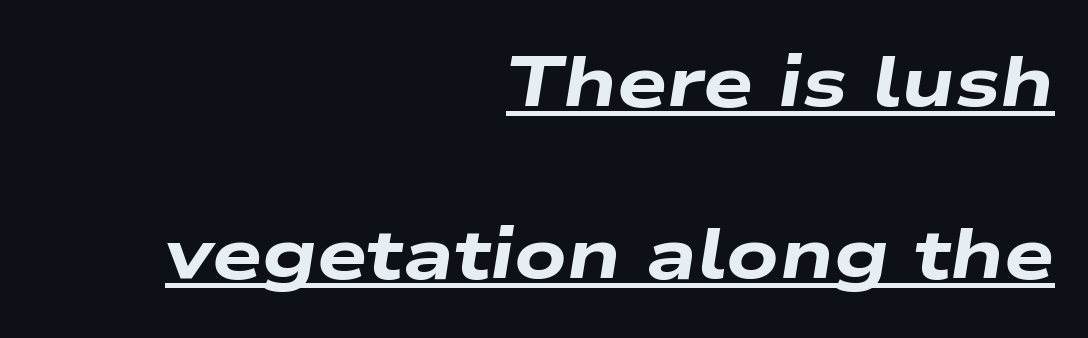
The image shows 71 px heavy, wide type, italic (leaning right); set right-aligned, loose line spacing (2.42x), normal letter spacing, underlined; low stroke contrast and a medium x-height.
